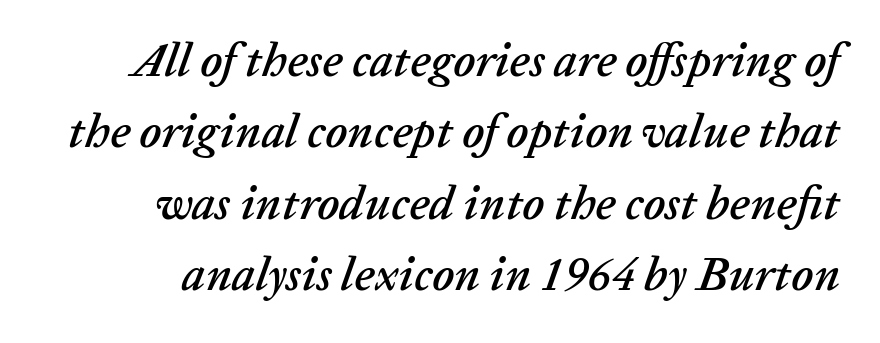
The rendering uses natural spacing where letterforms have individual widths. The specimen omits any rule beneath the text block's lines. Interline gaps are of average width in this sample. Posture: slanted.
